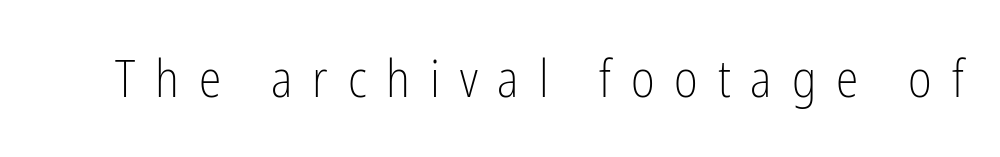
The image shows 51 px light, condensed sans-serif type, upright; set unusually wide letter spacing (+0.39 em), not underlined; low stroke contrast and a medium x-height.
